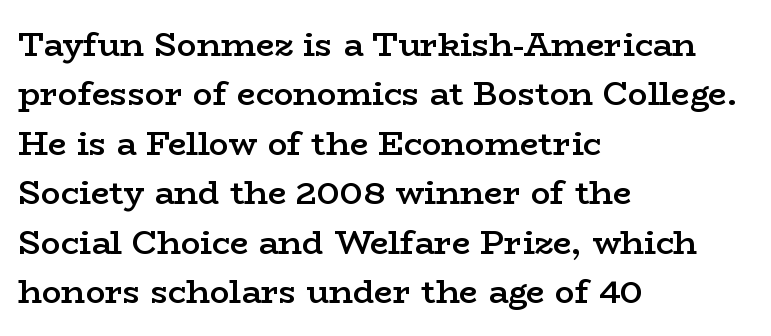
{"serif": "yes", "italic": "no", "bold": "semi", "weight": "semibold", "width": "wide", "stroke_contrast": "low", "x_height": "medium", "monospaced": "no", "underline": "no", "align": "left", "line_spacing": "normal", "line_spacing_ratio": 1.5, "letter_spacing": "normal", "letter_spacing_em": 0.0, "glyph_px": 33}
